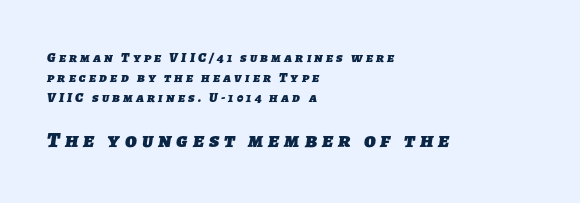
Q: Is the text bold? A: Yes.
Q: Is the text underlined? A: No.
Q: How is the paragraph aligned? A: Left-aligned.
Q: Is the spacing between letters normal or unusually wide? A: Unusually wide.
Q: Is the spacing between lines tight, normal or loose? A: Normal.
Q: Which block of text is set in a larger size, the first (top) or the second (bottom)? A: The second (bottom) one.
